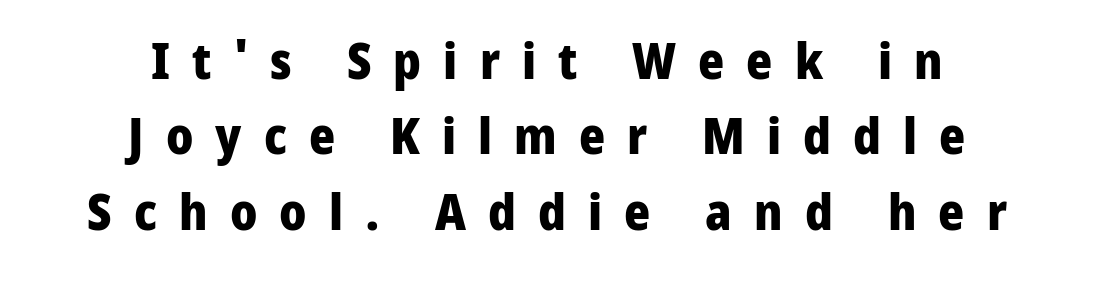
The image shows 50 px heavy sans-serif type, upright; set centered, normal line spacing (1.51x), unusually wide letter spacing (+0.44 em), not underlined; low stroke contrast and a medium x-height.
